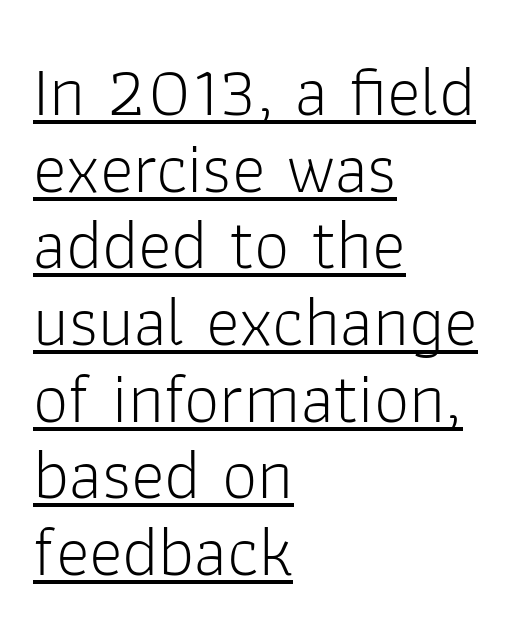
{"serif": "no", "italic": "no", "bold": "no", "weight": "light", "width": "normal", "stroke_contrast": "low", "x_height": "medium", "monospaced": "no", "underline": "yes", "align": "left", "line_spacing": "tight", "line_spacing_ratio": 1.08, "letter_spacing": "normal", "letter_spacing_em": 0.0, "glyph_px": 71}
